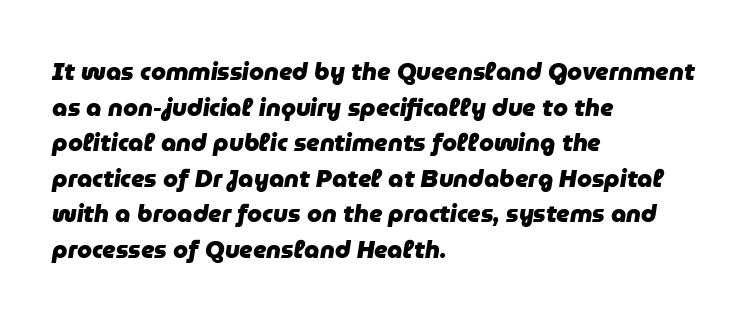
Q: Is the text bold? A: Yes.
Q: Is the text italic (slanted)? A: Yes, it leans right by about 9 degrees.
Q: Is the text underlined? A: No.
Q: How is the paragraph aligned? A: Left-aligned.
Q: Is the spacing between letters normal or unusually wide? A: Normal.
Q: Is the spacing between lines tight, normal or loose? A: Normal.
